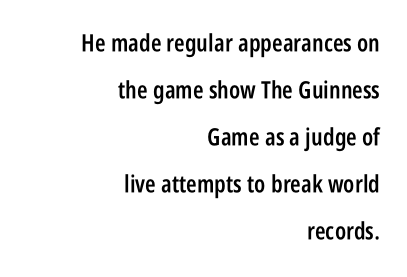
{"italic": "no", "bold": "semi", "underline": "no", "align": "right", "line_spacing": "loose", "line_spacing_ratio": 1.96, "letter_spacing": "normal", "letter_spacing_em": 0.0, "glyph_px": 24}
